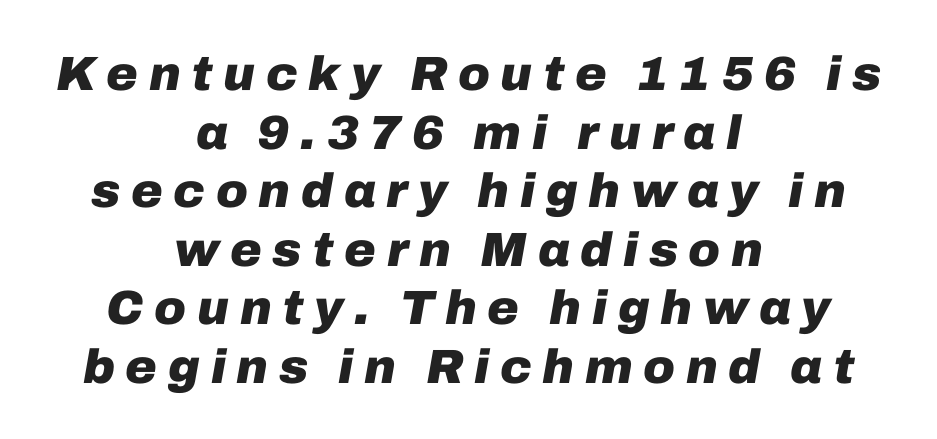
A full-strength bold gives these letters their thick strokes. Descenders hang freely into open space. This sample is center-justified, so both line endings float freely. Slant detected: the letters are inclined. You could not count columns in this text — the font is proportionally spaced.
